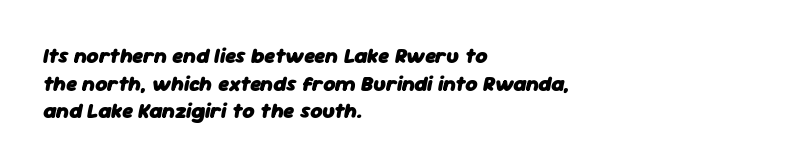
The image shows 21 px bold type, italic (leaning right); set left-aligned, normal line spacing (1.32x), normal letter spacing, not underlined.
